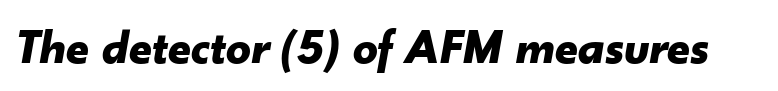
The image shows 49 px bold type, italic (leaning right); set normal letter spacing, not underlined; low stroke contrast and a small x-height.
